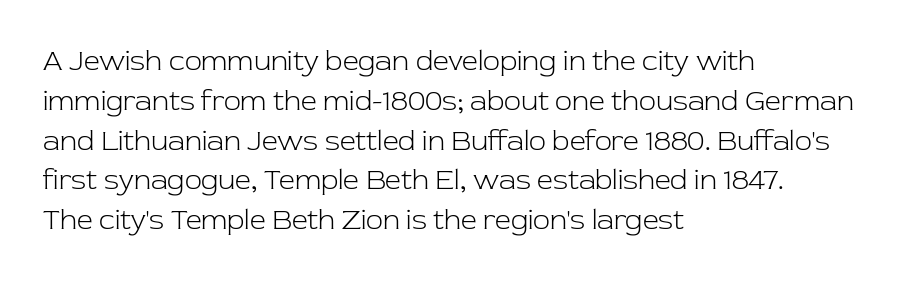
The image shows 28 px light serif type, upright; set left-aligned, normal line spacing (1.42x), normal letter spacing, not underlined; low stroke contrast and a medium x-height.
